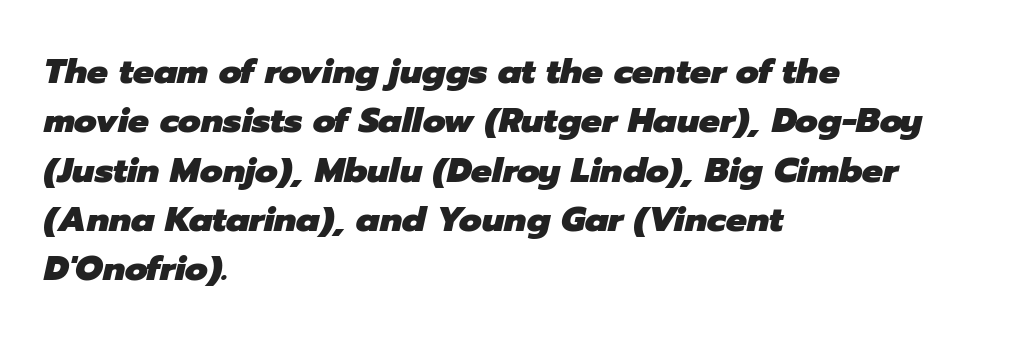
Underlining? Definitely not there. These lines are rendered in a variable-pitch font. In terms of letterspacing, this is plain default setting. Tall strokes in this sample are angled rather than plumb. Honestly, the row spacing looks completely unremarkable. Does the copy run flush right? No — it runs flush left.
